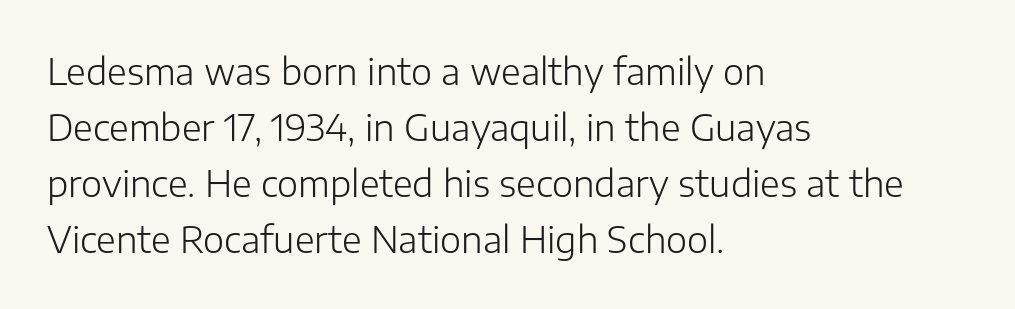
{"serif": "no", "italic": "no", "bold": "no", "weight": "light", "width": "normal", "stroke_contrast": "low", "x_height": "medium", "monospaced": "no", "underline": "no", "align": "left", "line_spacing": "normal", "line_spacing_ratio": 1.56, "letter_spacing": "normal", "letter_spacing_em": 0.0, "glyph_px": 36}
